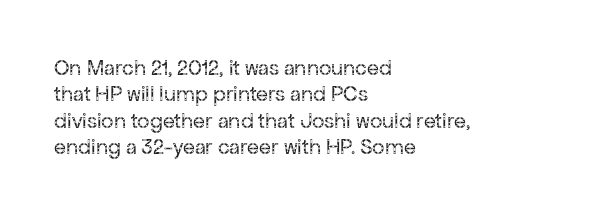
The image shows 22 px text type, upright; set left-aligned, line spacing 1.2x, normal letter spacing, not underlined.
